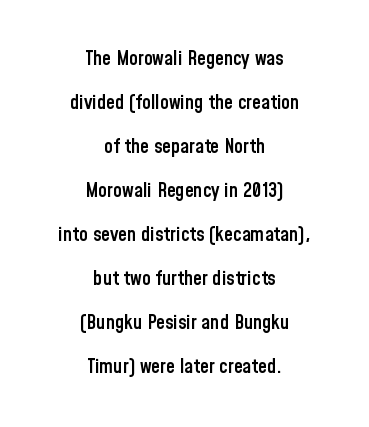
Unmarked baselines from the first word to the last. The paragraph has two soft edges and a firm central axis. Compared with typical paragraphs, the rows here are farther apart. Each word holds together tightly as a unit, with standard inter-letter gaps. This is the in-between weight designers call semibold or demi. If you drew a line through each stem, it would be perfectly vertical.
